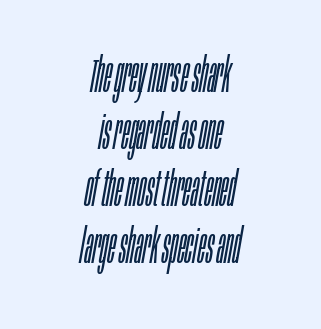
The image shows 48 px light, condensed type, italic (leaning right); set centered, line spacing 1.19x, normal letter spacing, not underlined; low stroke contrast and a large x-height.
